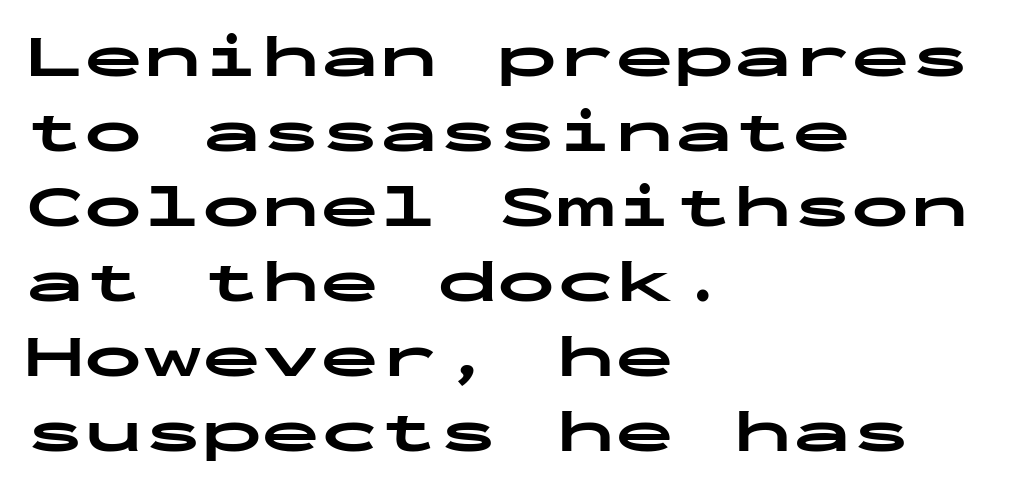
The letters carry no serifs — their stems end cleanly without finishing strokes. Nobody touched the tracking dial on this one. Heft: maximum for text — a bold. Every character here occupies the same horizontal width, giving the sample a typewriter-like rhythm. Words float on clear page, feet unadorned. Ascenders rise straight up at ninety degrees.
